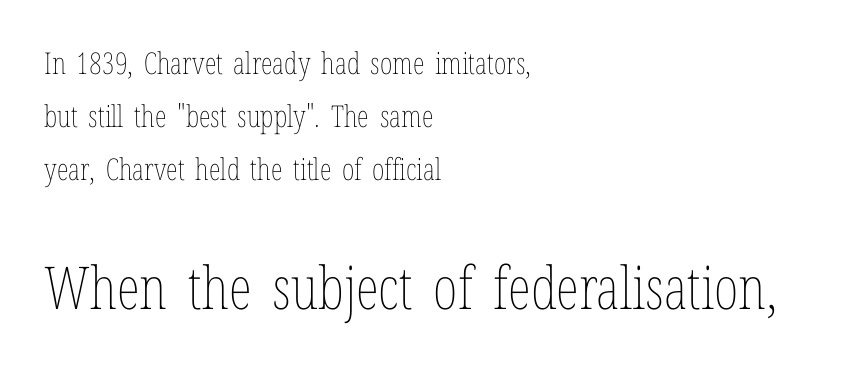
{"italic": "no", "bold": "no", "weight": "thin", "width": "condensed", "stroke_contrast": "low", "x_height": "medium", "monospaced": "no", "underline": "no", "align": "left", "line_spacing_ratio": 1.76, "letter_spacing": "normal", "letter_spacing_em": 0.0, "larger_block": "second", "size_ratio": 1.97, "glyph_px": 59}
